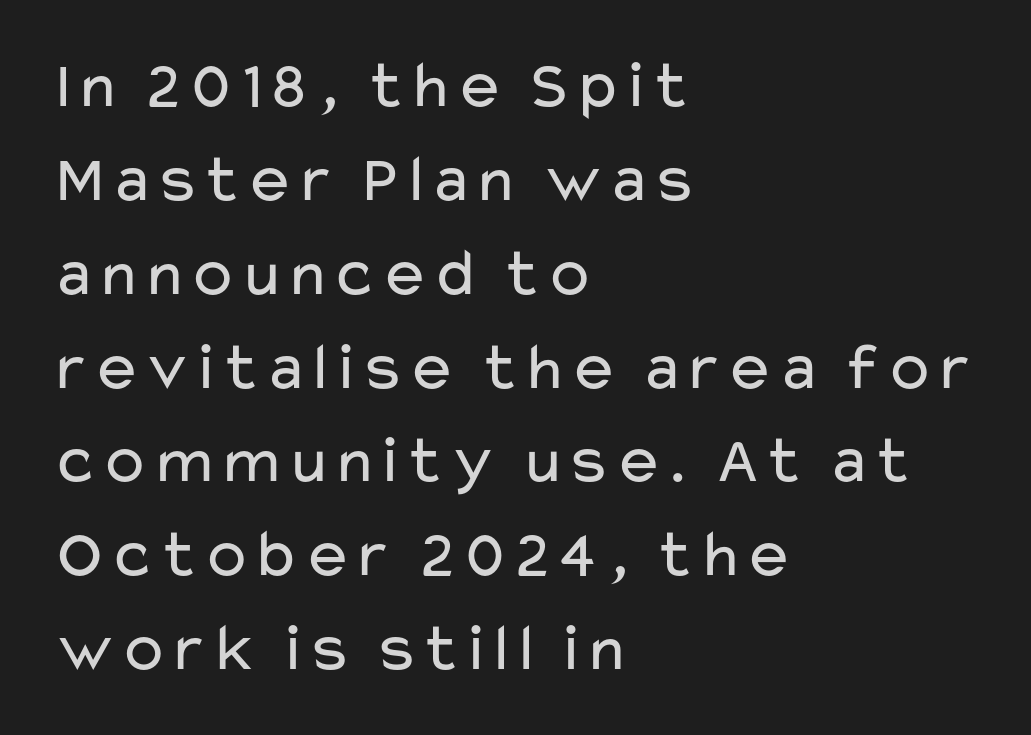
The image shows 68 px regular-weight, wide sans-serif type, upright; set left-aligned, normal line spacing (1.38x), normal letter spacing, not underlined; low stroke contrast and a medium x-height.
